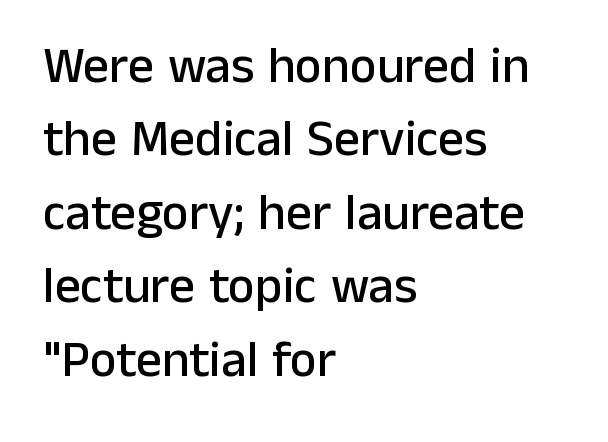
Each letter keeps its own natural width here, so spacing adapts to shape. Short and long lines alike share a common starting point at left. This is sans-serif lettering, the kind often seen on screens and signage. A typesetter would call this leading conventional body-copy spacing. Plain, unruled lines of type.
